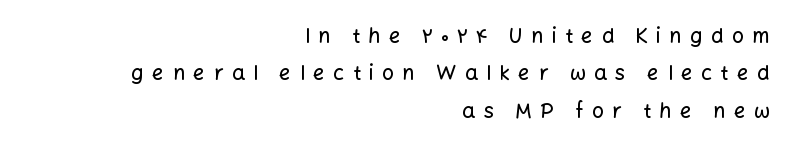
These lines are set flush right with a ragged left edge. Tracking here is generous; glyphs stand well apart from one another. Vertical strokes here are truly vertical. Check under the words: just untouched page.
